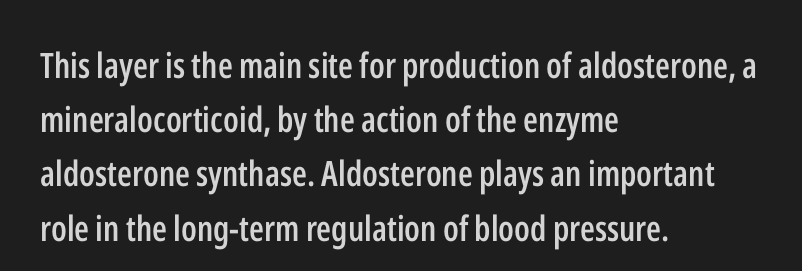
{"serif": "no", "italic": "no", "bold": "semi", "weight": "semibold", "width": "condensed", "stroke_contrast": "low", "x_height": "medium", "monospaced": "no", "underline": "no", "align": "left", "line_spacing": "normal", "line_spacing_ratio": 1.55, "letter_spacing": "normal", "letter_spacing_em": 0.0, "glyph_px": 35}
